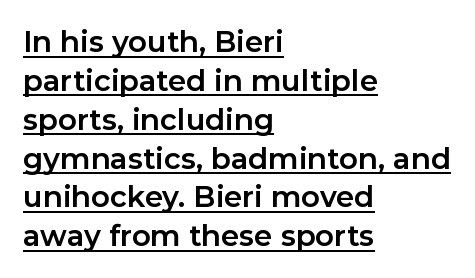
{"serif": "no", "italic": "no", "bold": "yes", "weight": "bold", "width": "normal", "stroke_contrast": "low", "x_height": "medium", "monospaced": "no", "underline": "yes", "align": "left", "line_spacing": "normal", "line_spacing_ratio": 1.34, "letter_spacing": "normal", "letter_spacing_em": 0.0, "glyph_px": 29}
